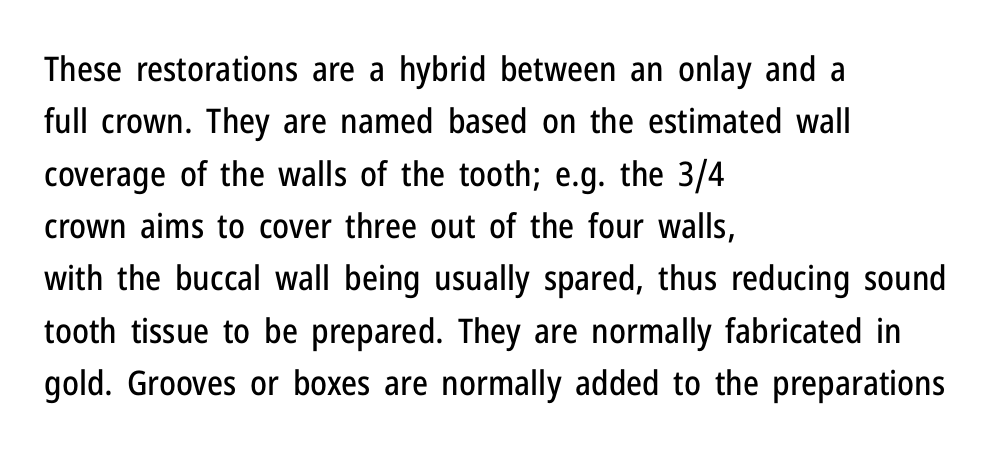
Q: Is the text italic (slanted)? A: No, it is upright.
Q: Is the typeface a serif or a sans-serif typeface? A: Sans-serif.
Q: Is the text underlined? A: No.
Q: How is the paragraph aligned? A: Left-aligned.
Q: Is the spacing between letters normal or unusually wide? A: Normal.
Q: Is the spacing between lines tight, normal or loose? A: Normal.
Q: Width (condensed, normal, or wide)? A: Condensed.
Q: Stroke contrast? A: Low.
Q: x-height? A: Medium.
Q: Monospaced? A: No.
